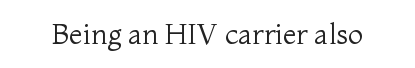
The image shows 28 px regular-weight serif type, upright; set normal letter spacing, not underlined; medium stroke contrast and a medium x-height.
